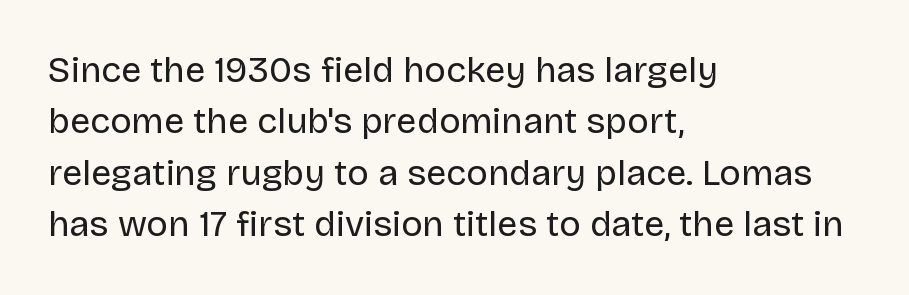
The image shows 36 px regular-weight sans-serif type, upright; set left-aligned, normal line spacing (1.43x), normal letter spacing, not underlined; low stroke contrast and a large x-height.
